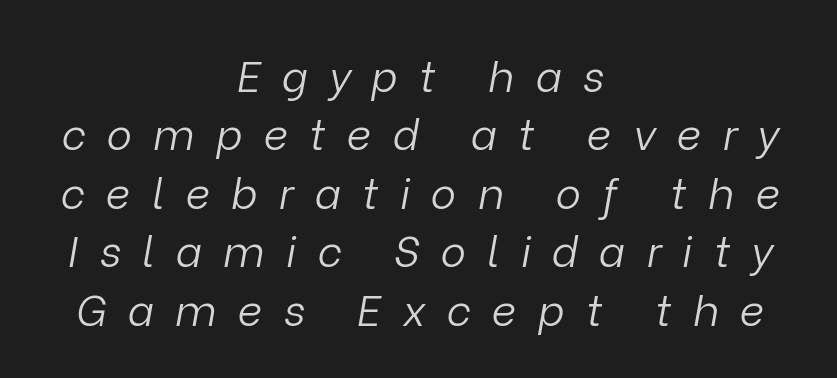
Q: Is the text bold? A: No.
Q: Is the text italic (slanted)? A: Yes, it leans right by about 9 degrees.
Q: Is the text underlined? A: No.
Q: How is the paragraph aligned? A: Centered.
Q: Is the spacing between letters normal or unusually wide? A: Unusually wide.
Q: Is the spacing between lines tight, normal or loose? A: Normal.
Q: Width (condensed, normal, or wide)? A: Normal.
Q: Stroke contrast? A: Low.
Q: x-height? A: Medium.
Q: Monospaced? A: No.
